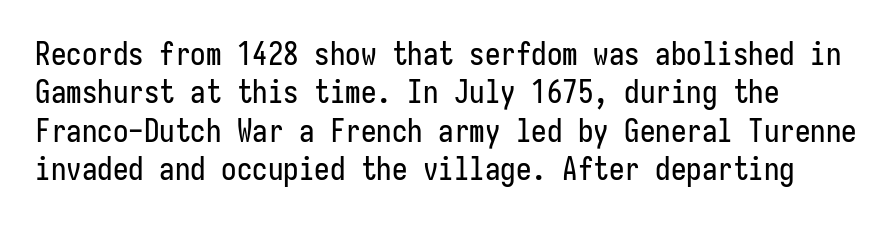
The image shows 31 px condensed sans-serif type, upright, monospaced; set line spacing 1.24x, normal letter spacing, not underlined; low stroke contrast and a medium x-height.
